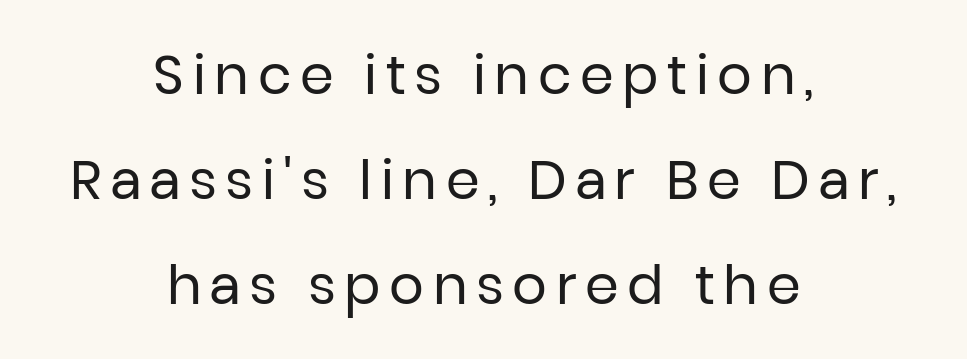
{"serif": "no", "italic": "no", "bold": "no", "weight": "regular", "width": "normal", "stroke_contrast": "low", "x_height": "medium", "monospaced": "no", "underline": "no", "align": "center", "line_spacing": "loose", "line_spacing_ratio": 1.94, "glyph_px": 54}
